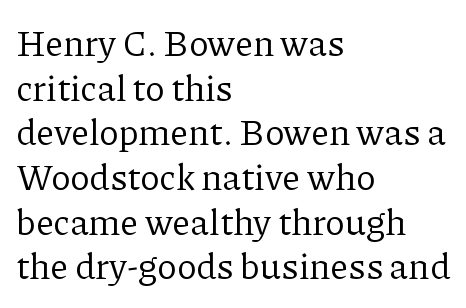
{"serif": "yes", "italic": "no", "bold": "no", "weight": "regular", "width": "normal", "stroke_contrast": "low", "x_height": "medium", "monospaced": "no", "underline": "no", "align": "left", "line_spacing_ratio": 1.24, "letter_spacing": "normal", "letter_spacing_em": 0.0, "glyph_px": 36}
